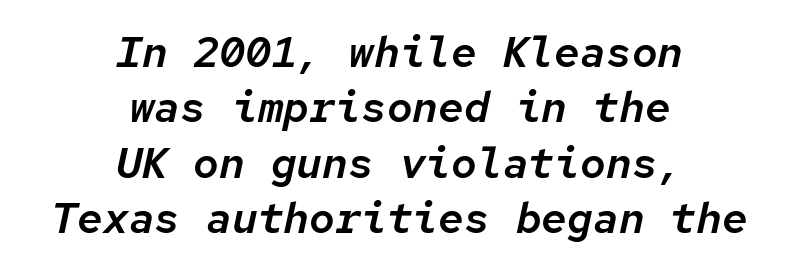
{"italic": "yes", "lean": "right", "slant_degrees": 12, "width": "normal", "stroke_contrast": "low", "x_height": "medium", "monospaced": "yes", "underline": "no", "align": "center", "line_spacing": "normal", "line_spacing_ratio": 1.29, "letter_spacing": "normal", "letter_spacing_em": 0.0, "glyph_px": 43}
